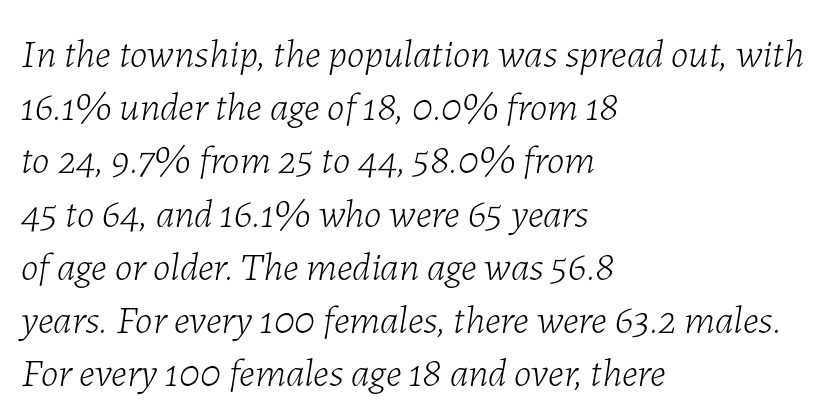
You can tell it's italic because the verticals aren't actually vertical. Just letters on the line, the space beneath them empty. A typesetter would call this proportional, since set widths differ per character. Unbolded letterforms with no extra heft.
